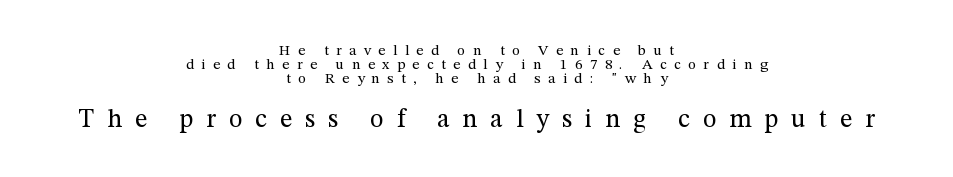
{"italic": "no", "bold": "no", "underline": "no", "align": "center", "line_spacing": "tight", "line_spacing_ratio": 0.95, "letter_spacing": "wide", "letter_spacing_em": 0.5, "larger_block": "second", "size_ratio": 1.73, "glyph_px": 26}
